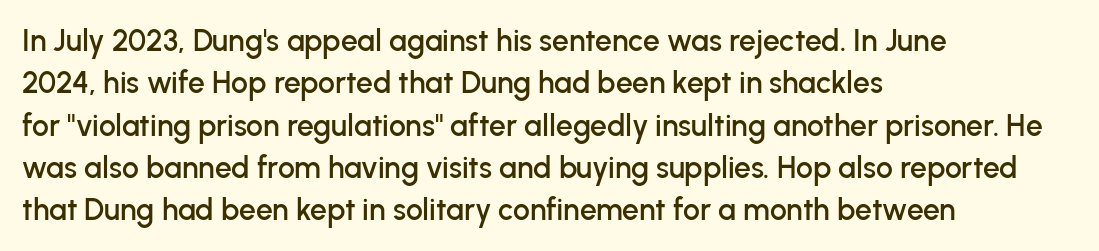
Q: Is the text italic (slanted)? A: No, it is upright.
Q: Is the typeface a serif or a sans-serif typeface? A: Sans-serif.
Q: Is the text underlined? A: No.
Q: How is the paragraph aligned? A: Left-aligned.
Q: Is the spacing between letters normal or unusually wide? A: Normal.
Q: Is the spacing between lines tight, normal or loose? A: Normal.
Q: Width (condensed, normal, or wide)? A: Normal.
Q: Stroke contrast? A: Low.
Q: x-height? A: Medium.
Q: Monospaced? A: No.
